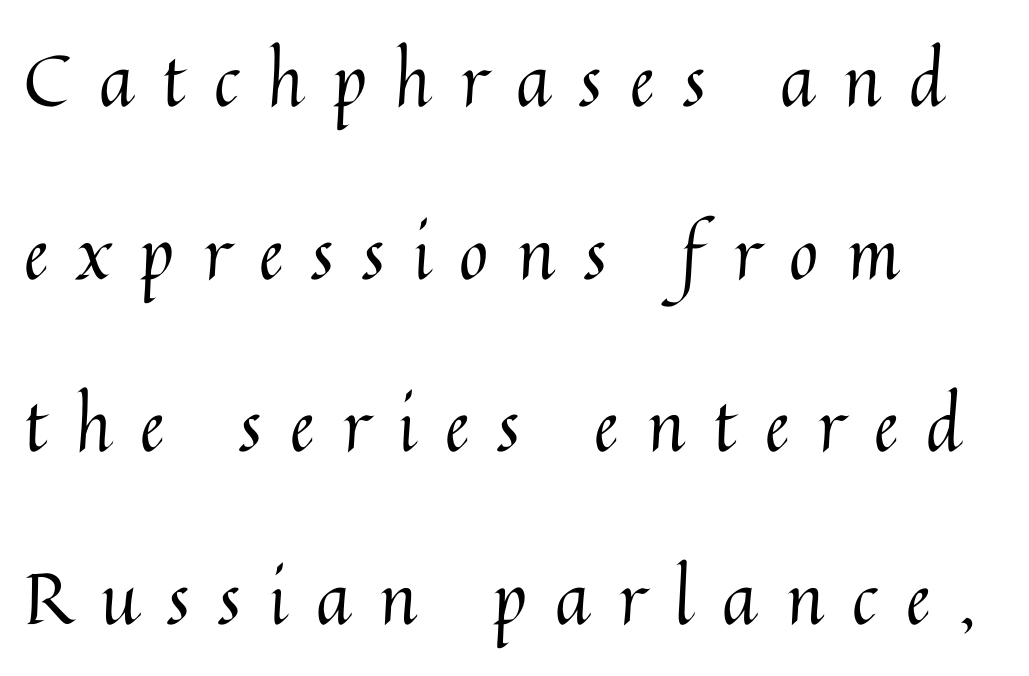
Q: Is the text bold? A: No.
Q: Is the text underlined? A: No.
Q: How is the paragraph aligned? A: Left-aligned.
Q: Is the spacing between letters normal or unusually wide? A: Unusually wide.
Q: Is the spacing between lines tight, normal or loose? A: Loose.
Q: Width (condensed, normal, or wide)? A: Normal.
Q: Stroke contrast? A: Medium.
Q: x-height? A: Medium.
Q: Monospaced? A: No.
